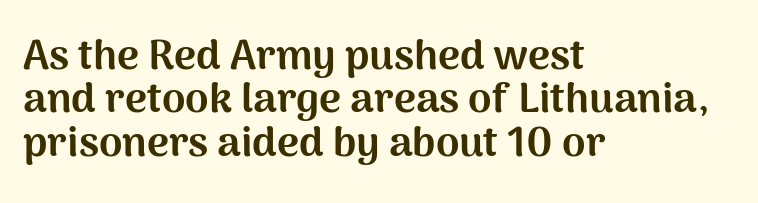
Q: Is the text bold? A: Yes.
Q: Is the text italic (slanted)? A: No, it is upright.
Q: Is the typeface a serif or a sans-serif typeface? A: Sans-serif.
Q: Is the text underlined? A: No.
Q: How is the paragraph aligned? A: Left-aligned.
Q: Is the spacing between letters normal or unusually wide? A: Normal.
Q: Is the spacing between lines tight, normal or loose? A: Tight.
Q: Width (condensed, normal, or wide)? A: Normal.
Q: Stroke contrast? A: Medium.
Q: x-height? A: Medium.
Q: Monospaced? A: No.
